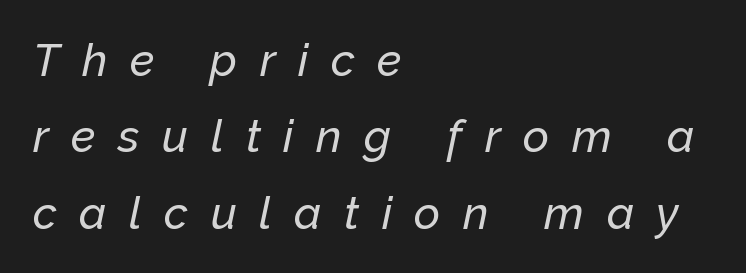
Q: Is the text italic (slanted)? A: Yes, it leans right by about 12 degrees.
Q: Is the text underlined? A: No.
Q: How is the paragraph aligned? A: Left-aligned.
Q: Is the spacing between letters normal or unusually wide? A: Unusually wide.
Q: Is the spacing between lines tight, normal or loose? A: Normal.
Q: Width (condensed, normal, or wide)? A: Normal.
Q: Stroke contrast? A: Low.
Q: x-height? A: Medium.
Q: Monospaced? A: No.
